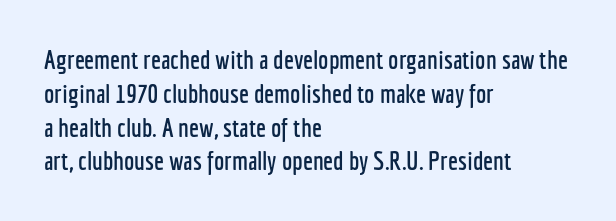
The ragged edge is on the right, which tells us the setting is flush left. How would I describe the line gaps? Plain and ordinary. This is the regular roman posture of the typeface. Only glyphs here, with clear space below each row.
